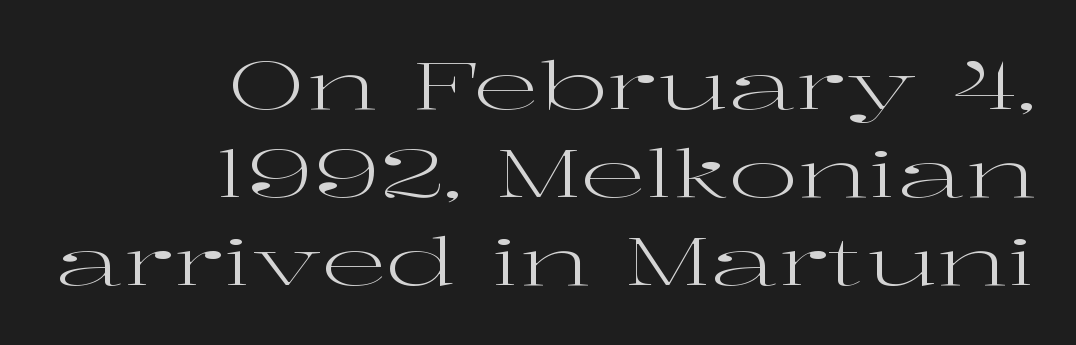
In CSS terms this would be text-align: right. Whoever set this chose a conventional vertical rhythm. No chunkiness to these letters — they're not bold. Posture: vertical.
